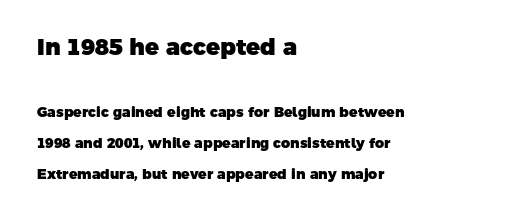
Typeset ragged right — the left edge is the straight one. Look at the stroke-to-counter ratio: heavy, a bold. Each new line begins a long way beneath the previous one. Which of the two is more prominent by size? The first, at the top. Words appear dense and cohesive because spacing is normal.
